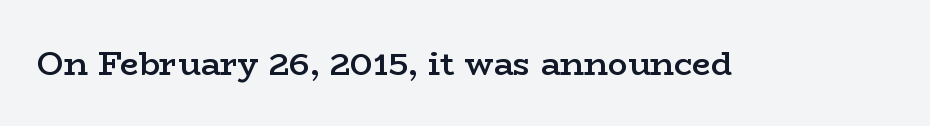
{"serif": "yes", "italic": "no", "bold": "semi", "weight": "semibold", "width": "wide", "stroke_contrast": "low", "x_height": "medium", "monospaced": "no", "underline": "no", "letter_spacing": "normal", "letter_spacing_em": 0.0, "glyph_px": 33}
